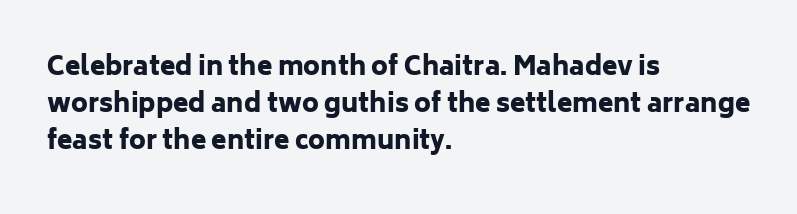
The image shows 25 px bold type, upright; set left-aligned, normal line spacing (1.49x), normal letter spacing, not underlined.
